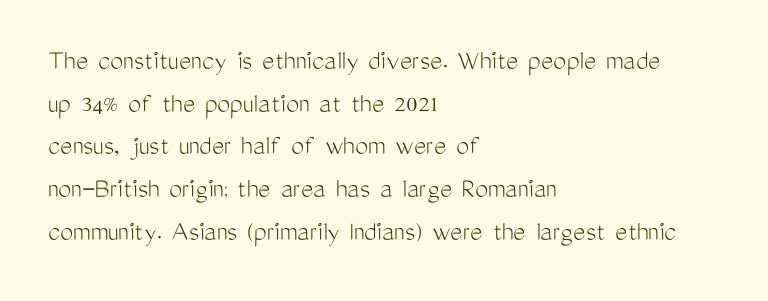
Q: Is the text bold? A: No.
Q: Is the text italic (slanted)? A: No, it is upright.
Q: Is the typeface a serif or a sans-serif typeface? A: Sans-serif.
Q: Is the text underlined? A: No.
Q: How is the paragraph aligned? A: Left-aligned.
Q: Is the spacing between letters normal or unusually wide? A: Normal.
Q: Is the spacing between lines tight, normal or loose? A: Normal.
Q: Width (condensed, normal, or wide)? A: Condensed.
Q: Stroke contrast? A: Medium.
Q: x-height? A: Medium.
Q: Monospaced? A: No.
